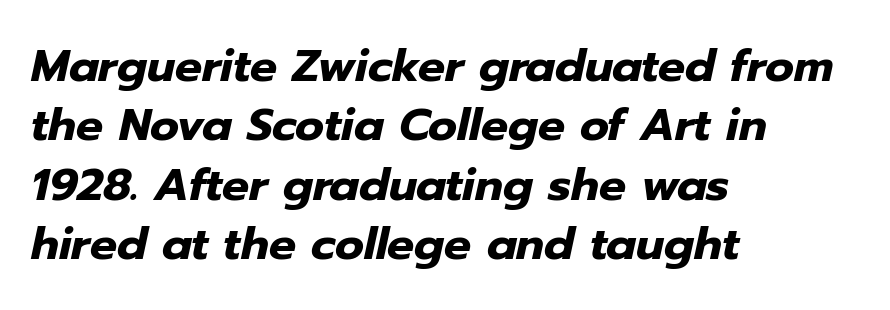
These lines are rendered in a variable-pitch font. The passage shown is not underscored anywhere. Nothing unusual about the tracking: characters are spaced as the font intends. The passage is arranged the way most books set body copy — flush left.
